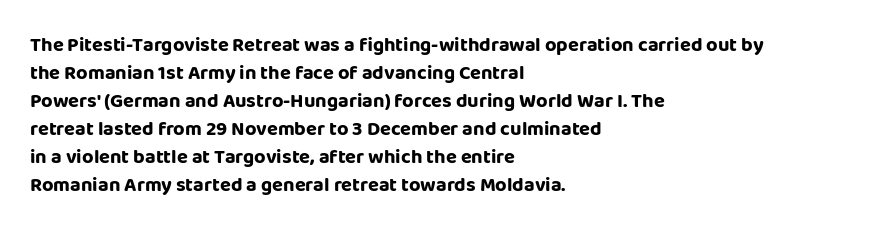
The image shows 20 px bold type, upright; set left-aligned, normal line spacing (1.4x), normal letter spacing, not underlined.
